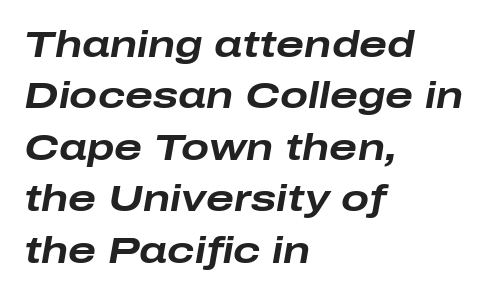
{"italic": "yes", "lean": "right", "slant_degrees": 10, "bold": "yes", "weight": "bold", "width": "wide", "stroke_contrast": "low", "x_height": "medium", "monospaced": "no", "underline": "no", "align": "left", "line_spacing": "normal", "line_spacing_ratio": 1.39, "letter_spacing": "normal", "letter_spacing_em": 0.0, "glyph_px": 37}
